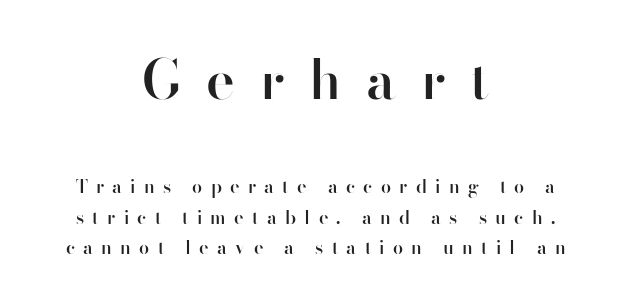
The image shows 54 px semibold sans-serif type, upright; set centered, normal line spacing (1.69x), unusually wide letter spacing (+0.46 em), not underlined; the first (top) block is 3.0x larger; high stroke contrast and a small x-height.
